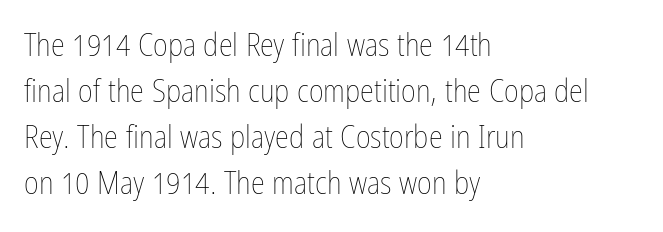
The image shows 32 px thin, condensed type, upright; set left-aligned, normal line spacing (1.44x), normal letter spacing, not underlined; low stroke contrast and a medium x-height.
